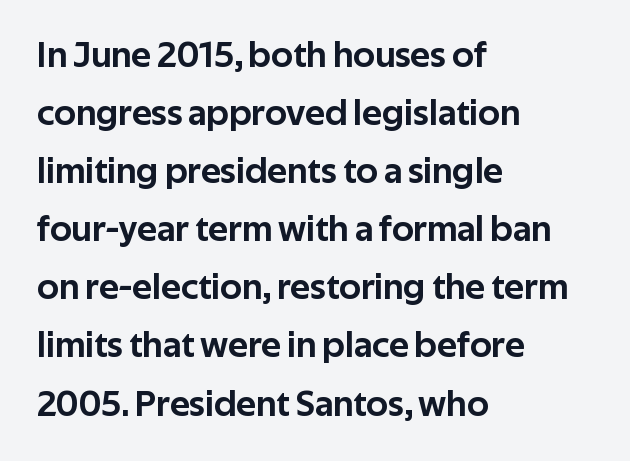
The image shows 37 px sans-serif type, upright; set left-aligned, normal line spacing (1.57x), normal letter spacing, not underlined; low stroke contrast and a medium x-height.
